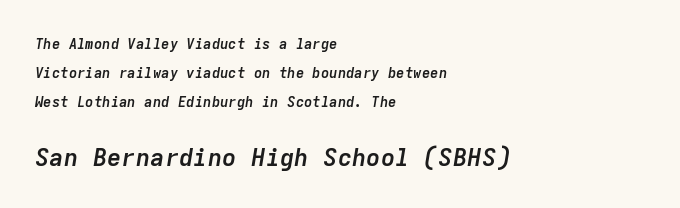
The gaps between neighbouring characters are ordinary and unremarkable. One-word summary of the alignment: left. The specimen reads as italic at a glance. This layout puts the modest block above and the oversized block below.
